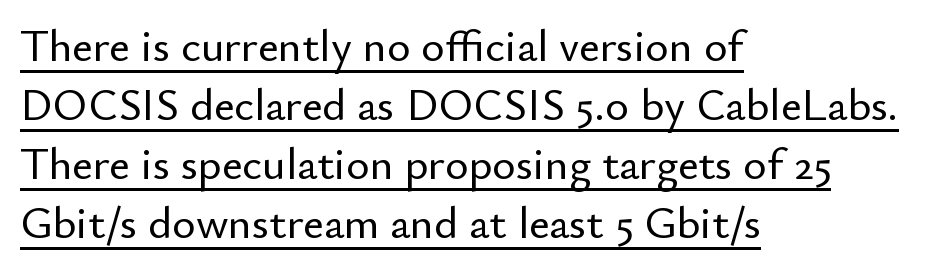
{"serif": "no", "italic": "no", "width": "normal", "stroke_contrast": "low", "x_height": "small", "monospaced": "no", "underline": "yes", "align": "left", "line_spacing": "normal", "line_spacing_ratio": 1.31, "letter_spacing": "normal", "letter_spacing_em": 0.0, "glyph_px": 45}
